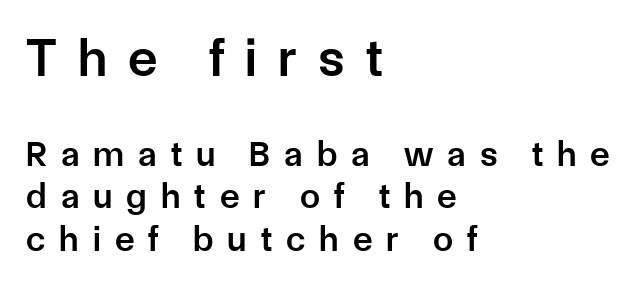
The rendering uses a semibold face; strokes are thickened but not to full bold. Observe the wide spacing: letters keep a clear distance from each other. The passage is arranged the way most books set body copy — flush left. Note: larger setting up top, smaller setting below. The lettering holds an erect, upright posture throughout.
